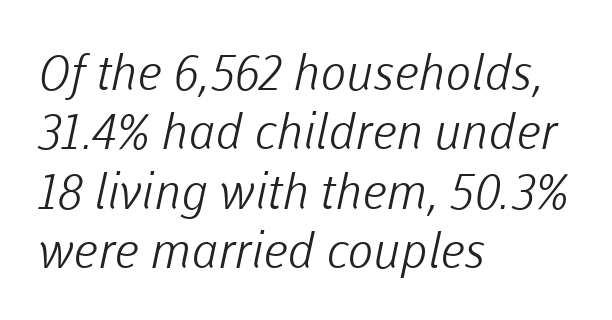
{"serif": "no", "bold": "no", "weight": "light", "width": "normal", "stroke_contrast": "low", "x_height": "medium", "monospaced": "no", "underline": "no", "align": "left", "line_spacing_ratio": 1.21, "letter_spacing": "normal", "letter_spacing_em": 0.0, "glyph_px": 49}
